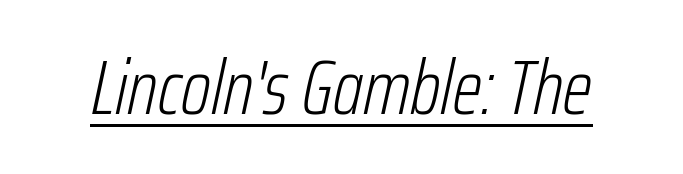
You could not count columns in this text — the font is proportionally spaced. The letters sit at their default tracking, neither squeezed nor spread. Compared with undecorated copy, this sample adds a rule below the words. When letters slant like this, we call the style italic. Caption: face not bold, strokes unweighted.
